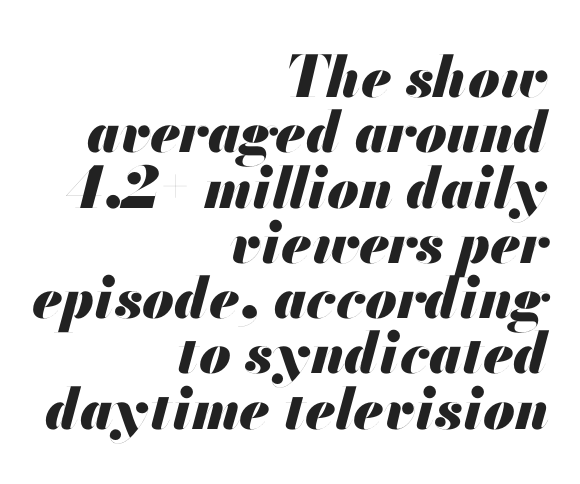
{"italic": "yes", "lean": "right", "slant_degrees": 13, "bold": "yes", "weight": "heavy", "width": "normal", "stroke_contrast": "medium", "x_height": "small", "monospaced": "no", "underline": "no", "align": "right", "line_spacing": "tight", "line_spacing_ratio": 0.97, "letter_spacing": "normal", "letter_spacing_em": 0.0, "glyph_px": 57}
